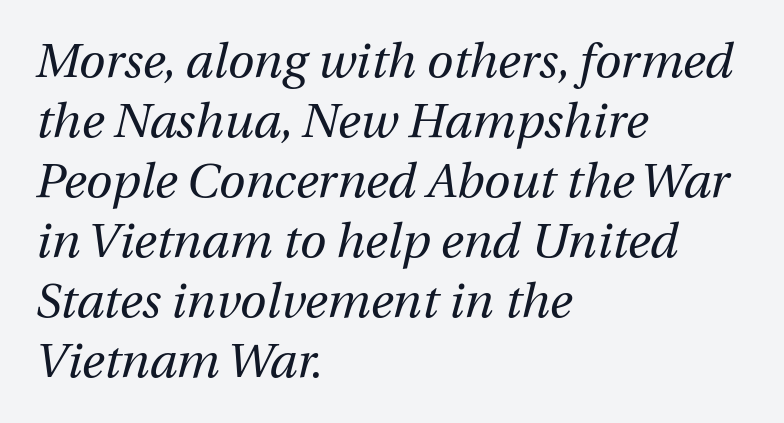
The image shows 48 px regular-weight type, italic (leaning right); set left-aligned, normal line spacing (1.25x), normal letter spacing, not underlined; medium stroke contrast and a medium x-height.
